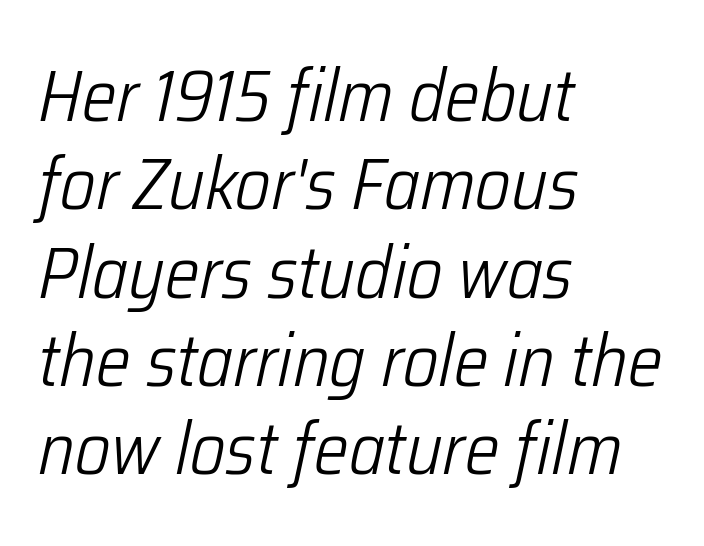
Q: Is the text bold? A: No.
Q: Is the text italic (slanted)? A: Yes, it leans right by about 12 degrees.
Q: Is the text underlined? A: No.
Q: How is the paragraph aligned? A: Left-aligned.
Q: Is the spacing between letters normal or unusually wide? A: Normal.
Q: Width (condensed, normal, or wide)? A: Condensed.
Q: Stroke contrast? A: Low.
Q: x-height? A: Medium.
Q: Monospaced? A: No.
